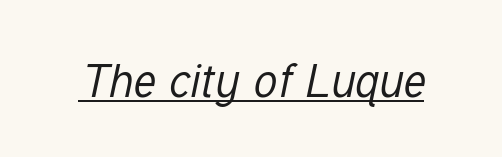
Stems here are at most as thick as an everyday book face. The line texture is even and compact thanks to regular tracking. You can tell it's italic because the verticals aren't actually vertical. These lines are rendered in a variable-pitch font. Honestly, the underline is the first thing you notice here.
